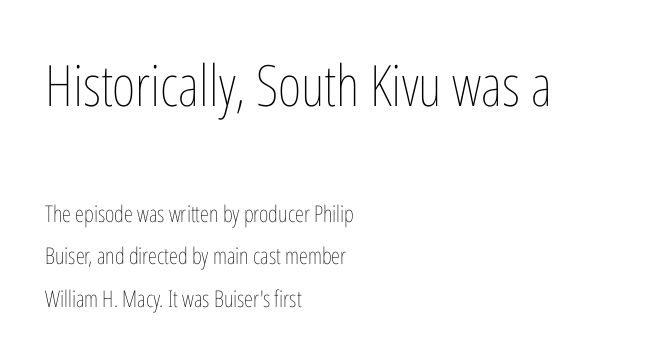
The image shows 57 px thin, condensed type, upright; set left-aligned, line spacing 1.86x, normal letter spacing, not underlined; the first (top) block is 2.48x larger; low stroke contrast and a medium x-height.
